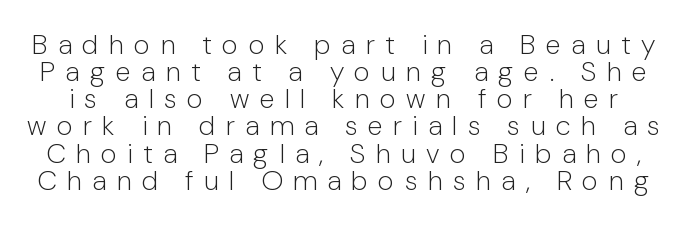
{"serif": "no", "italic": "no", "bold": "no", "weight": "light", "width": "normal", "stroke_contrast": "low", "x_height": "medium", "monospaced": "no", "underline": "no", "line_spacing": "tight", "line_spacing_ratio": 0.97, "letter_spacing": "wide", "letter_spacing_em": 0.37, "glyph_px": 28}
